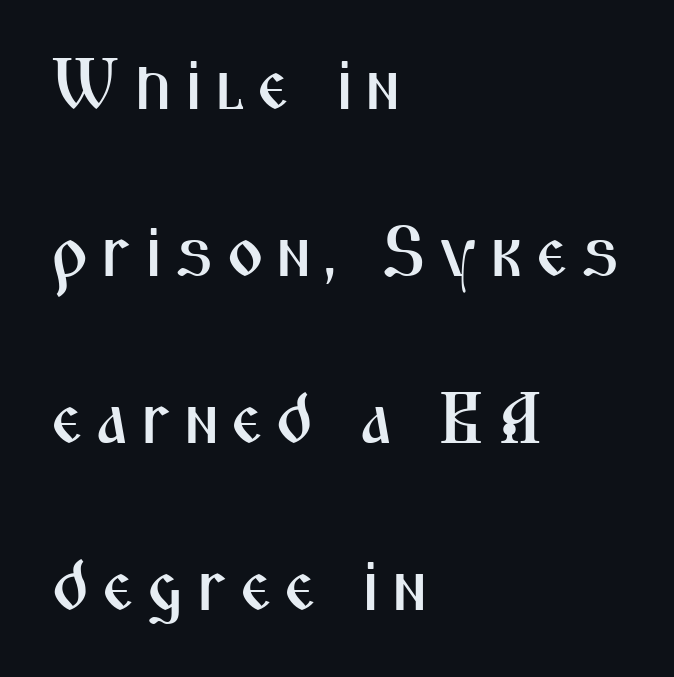
{"serif": "no", "italic": "no", "width": "condensed", "stroke_contrast": "medium", "x_height": "medium", "monospaced": "no", "underline": "no", "align": "left", "line_spacing": "loose", "line_spacing_ratio": 2.32, "glyph_px": 72}
